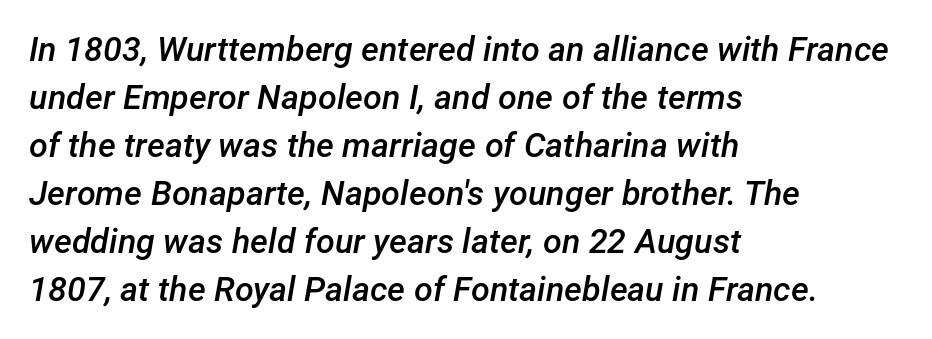
Q: Is the text bold? A: Semi-bold.
Q: Is the text italic (slanted)? A: Yes, it leans right by about 12 degrees.
Q: Is the text underlined? A: No.
Q: How is the paragraph aligned? A: Left-aligned.
Q: Is the spacing between letters normal or unusually wide? A: Normal.
Q: Is the spacing between lines tight, normal or loose? A: Normal.
Q: Width (condensed, normal, or wide)? A: Normal.
Q: Stroke contrast? A: Low.
Q: x-height? A: Medium.
Q: Monospaced? A: No.
